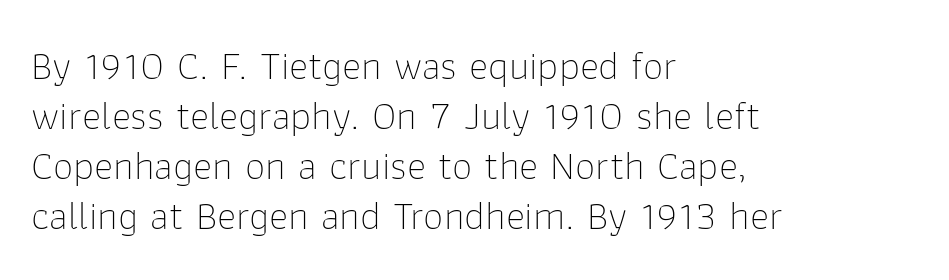
{"serif": "no", "italic": "no", "bold": "no", "weight": "thin", "width": "normal", "stroke_contrast": "low", "x_height": "medium", "monospaced": "no", "underline": "no", "align": "left", "line_spacing_ratio": 1.22, "letter_spacing": "normal", "letter_spacing_em": 0.0, "glyph_px": 41}
